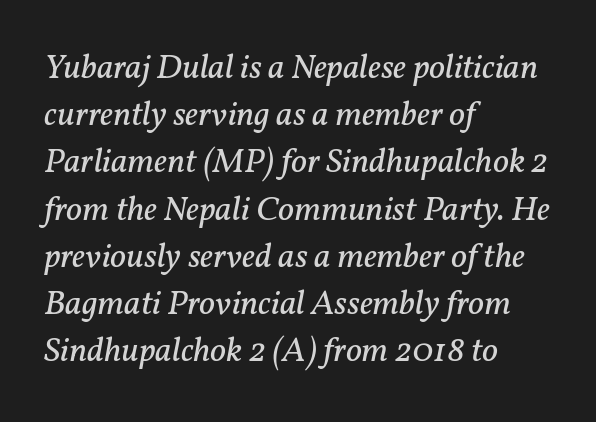
The setting favours the left margin, as ordinary paragraphs usually do. How would I describe the line gaps? Plain and ordinary. Just letters on the line, the space beneath them empty. Nothing unusual about the tracking: characters are spaced as the font intends.
